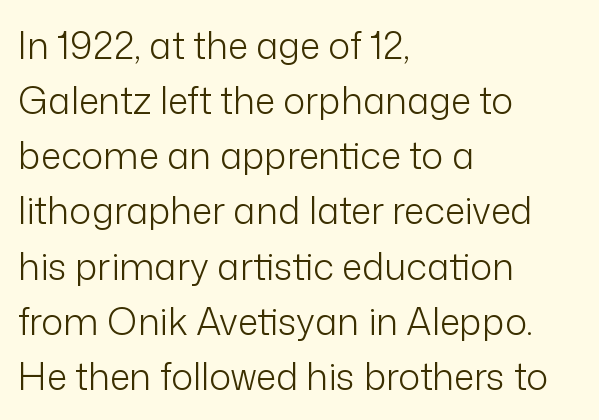
The image shows 37 px light sans-serif type, upright; set left-aligned, normal line spacing (1.49x), normal letter spacing, not underlined; low stroke contrast and a medium x-height.
